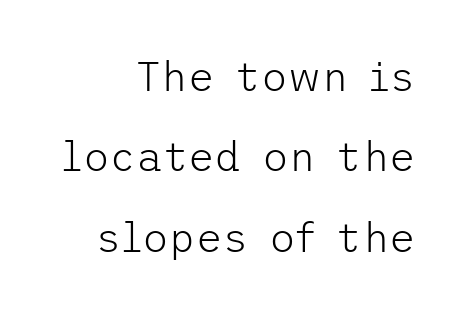
The image shows 41 px light sans-serif type, upright; set right-aligned, loose line spacing (1.96x), normal letter spacing, not underlined; low stroke contrast and a medium x-height.
